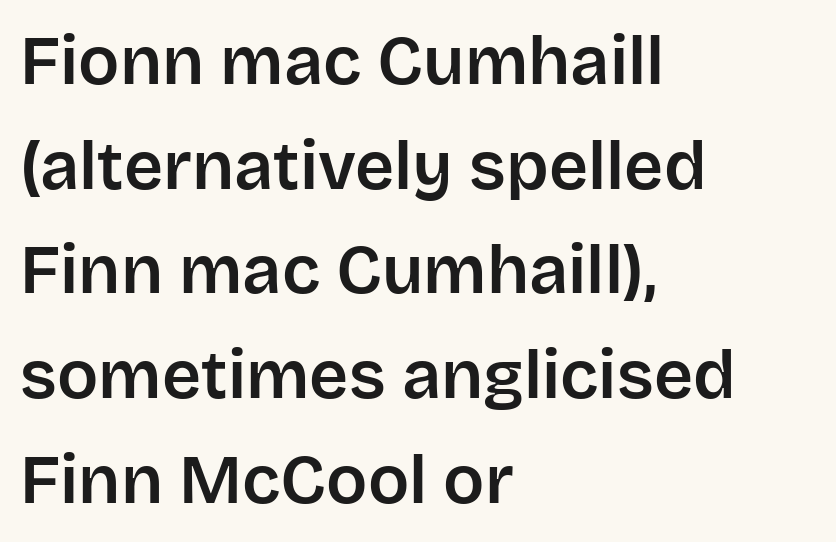
The image shows 68 px sans-serif type, upright; set left-aligned, normal line spacing (1.54x), normal letter spacing, not underlined; low stroke contrast and a large x-height.
